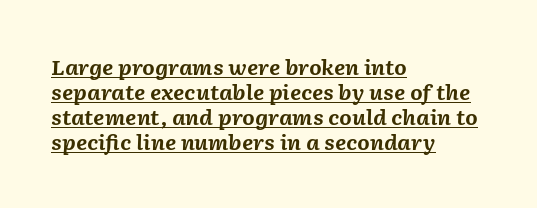
The image shows 20 px bold type, italic (leaning right); set left-aligned, normal line spacing (1.25x), normal letter spacing, underlined.
